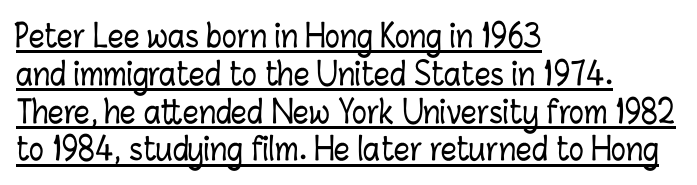
Q: Is the text italic (slanted)? A: No, it is upright.
Q: Is the text underlined? A: Yes.
Q: How is the paragraph aligned? A: Left-aligned.
Q: Is the spacing between letters normal or unusually wide? A: Normal.
Q: Width (condensed, normal, or wide)? A: Condensed.
Q: Stroke contrast? A: Low.
Q: x-height? A: Medium.
Q: Monospaced? A: No.
